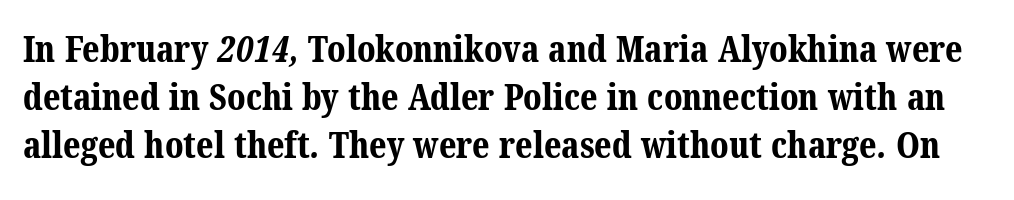
Nobody touched the tracking dial on this one. This rendering features lettering with no underline. Regarding leading, the lines here are spaced in the standard way. The letters advance in unequal steps, a hallmark of proportional type.
